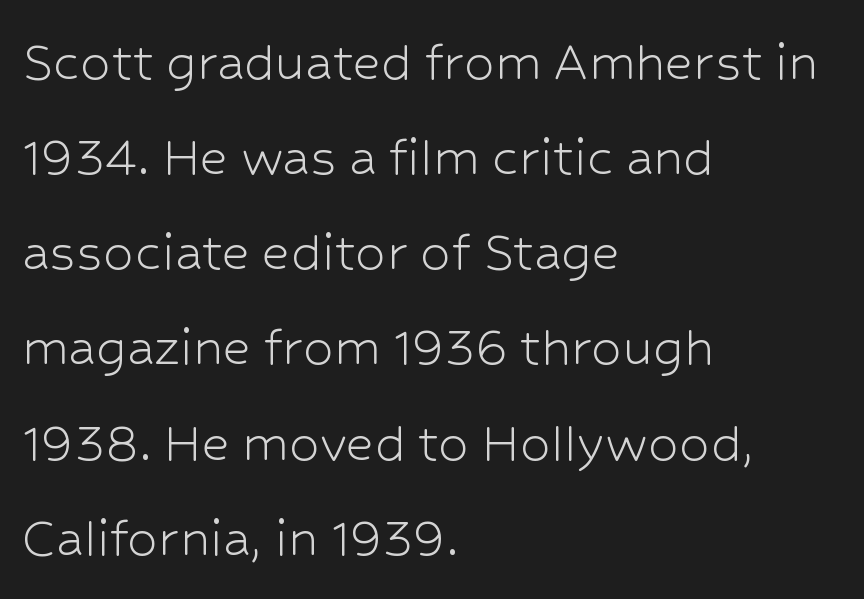
{"serif": "no", "italic": "no", "bold": "no", "weight": "light", "width": "normal", "stroke_contrast": "low", "x_height": "medium", "monospaced": "no", "underline": "no", "align": "left", "line_spacing": "normal", "line_spacing_ratio": 1.56, "letter_spacing": "normal", "letter_spacing_em": 0.0, "glyph_px": 61}
